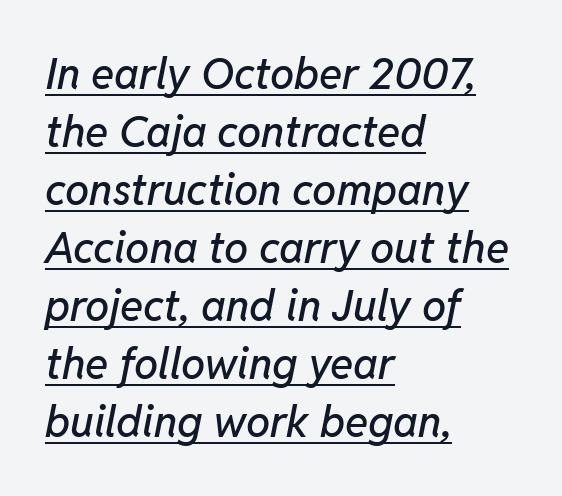
Q: Is the text italic (slanted)? A: Yes, it leans right by about 11 degrees.
Q: Is the text underlined? A: Yes.
Q: How is the paragraph aligned? A: Left-aligned.
Q: Is the spacing between letters normal or unusually wide? A: Normal.
Q: Is the spacing between lines tight, normal or loose? A: Normal.
Q: Width (condensed, normal, or wide)? A: Normal.
Q: Stroke contrast? A: Low.
Q: x-height? A: Medium.
Q: Monospaced? A: No.
